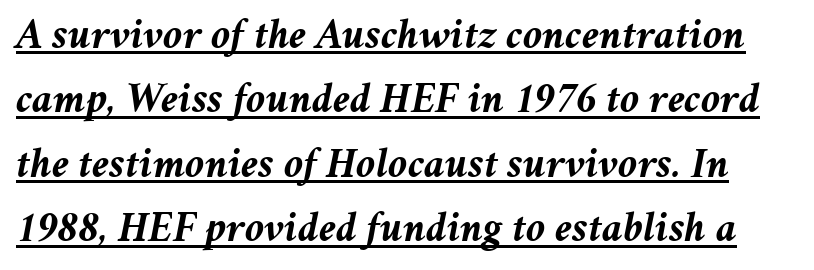
Vertical spacing — default. Strong, thick strokes mark this as bold type. The font's italic variant was chosen for this text. Short note: letters normally spaced.
